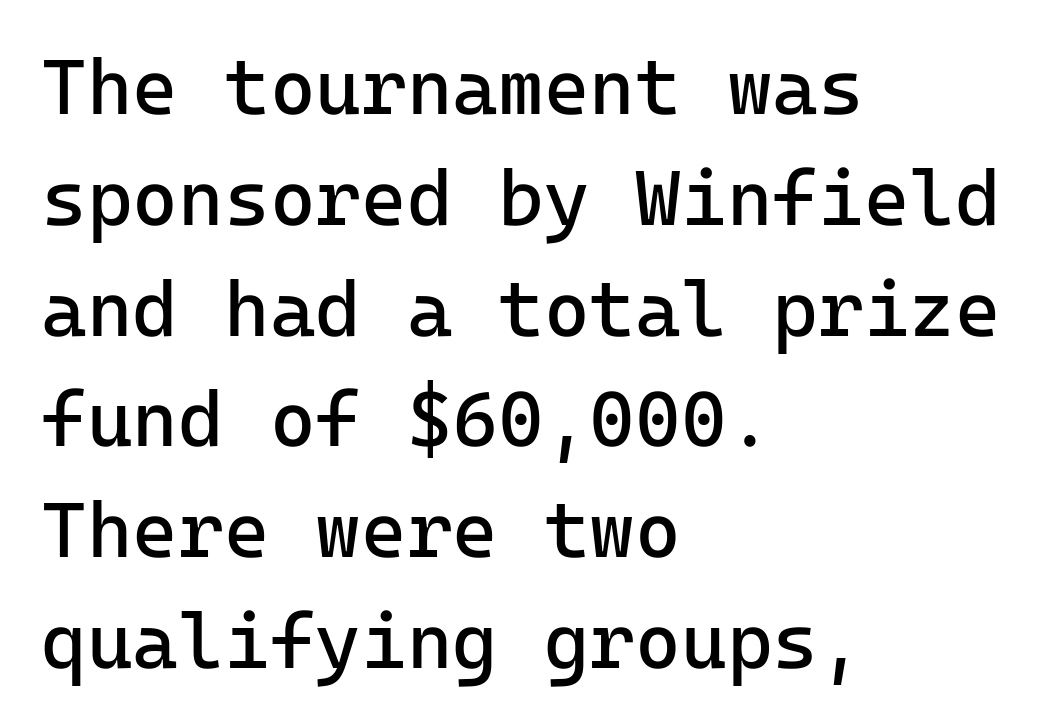
{"serif": "no", "italic": "no", "bold": "no", "weight": "regular", "width": "normal", "stroke_contrast": "low", "x_height": "medium", "underline": "no", "align": "left", "line_spacing": "normal", "line_spacing_ratio": 1.42, "letter_spacing": "normal", "letter_spacing_em": 0.0, "glyph_px": 78}
